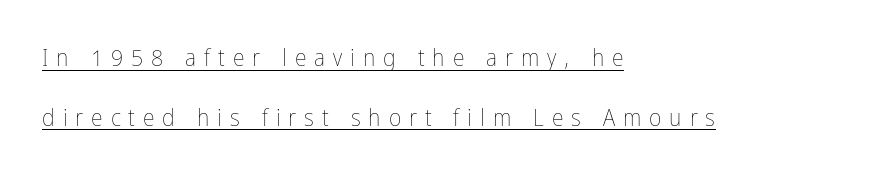
Unlike italic type, these characters show no tilt at all. A rule runs beneath these lines of type. Nothing heavy about these letters — not bold at all. The line texture is sparse and dotted thanks to wide tracking. A student would call this left alignment; a typographer would say flush left, rag right.
